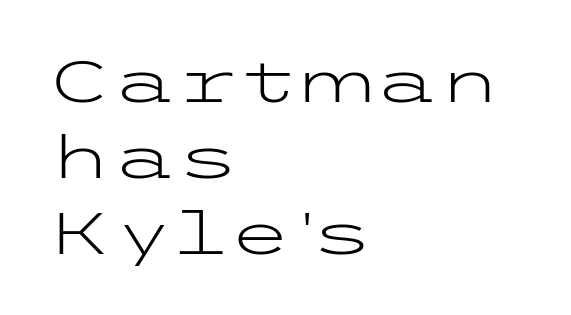
The characters display no serif detailing; their extremities are plain. The weight tops out at a normal text grade. A classic flush-left, rag-right setting is used for this passage. Designer's note — italics off, roman on.
